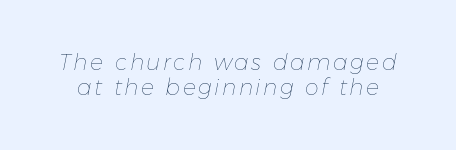
The image shows 22 px text type, italic (leaning right); set tight line spacing (1.15x), not underlined.
